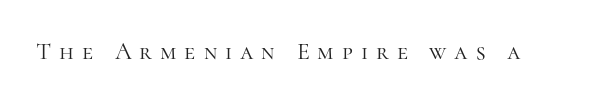
{"italic": "no", "bold": "no", "underline": "no", "letter_spacing": "wide", "letter_spacing_em": 0.33, "glyph_px": 24}
